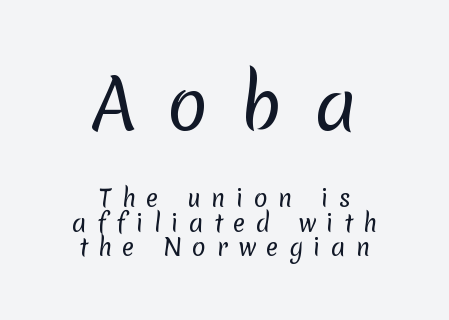
The image shows 68 px regular-weight sans-serif type; set centered, tight line spacing (1.06x), unusually wide letter spacing (+0.45 em), not underlined; the first (top) block is 2.96x larger; low stroke contrast and a medium x-height.
